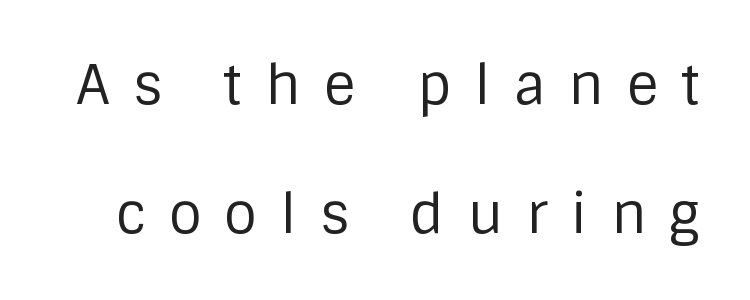
Spacing verdict: proportional, widths tailored to each character. The strokes carry an ordinary text weight at most. The font family rendered here belongs to the sans-serif group. A roman cut, with each character standing at attention.
